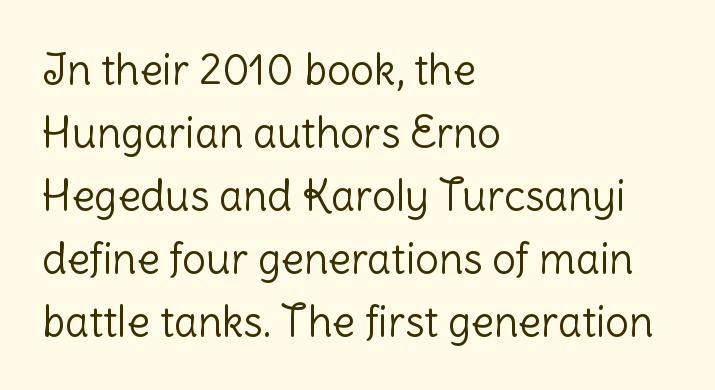
The image shows 42 px light sans-serif type, upright; set left-aligned, normal line spacing (1.5x), normal letter spacing, not underlined; low stroke contrast and a medium x-height.
